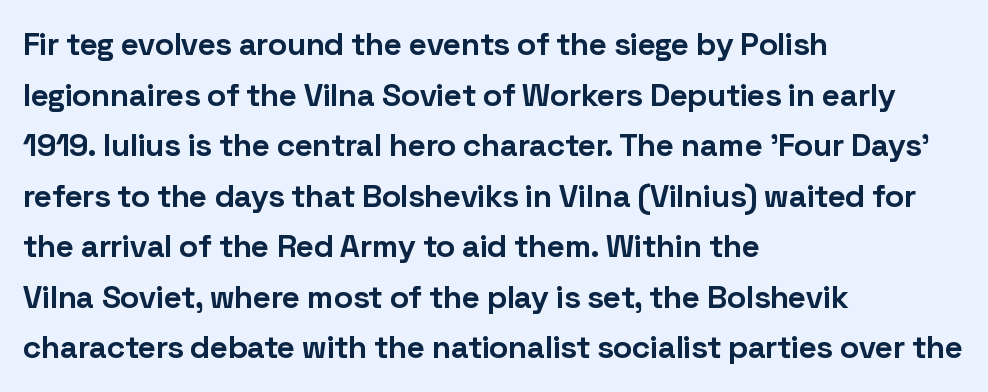
The image shows 32 px bold sans-serif type, upright; set left-aligned, normal line spacing (1.58x), normal letter spacing, not underlined; low stroke contrast and a medium x-height.
